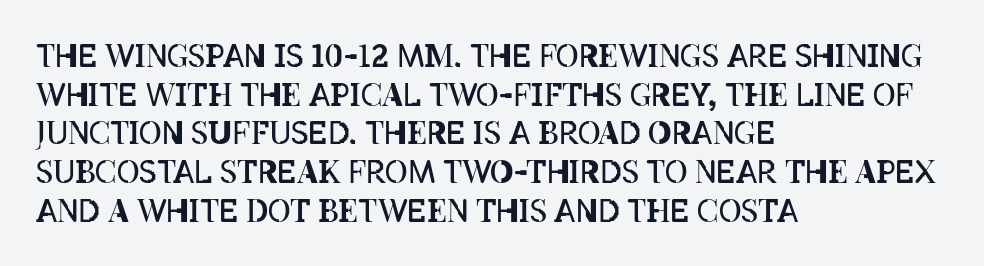
Horizontal alignment here is leftward, the default for most running prose. Observe the ordinary spacing: letters are neighbours, not strangers. The letters advance in unequal steps, a hallmark of proportional type. Students, observe: this is what conventionally led text looks like. The strokes are not fattened; the text isn't bold.
